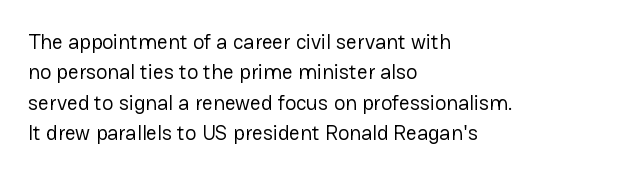
Letter spacing: default. Ink coverage per letter is moderate at most. The rag falls on the right side of this text block. Descenders are the only things crossing below the line. This block has exactly the height ordinary leading produces. This is the regular roman posture of the typeface.
